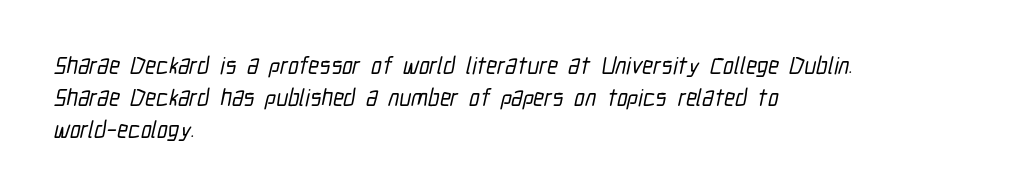
The image shows 24 px text type; set left-aligned, normal line spacing (1.34x), normal letter spacing, not underlined.
